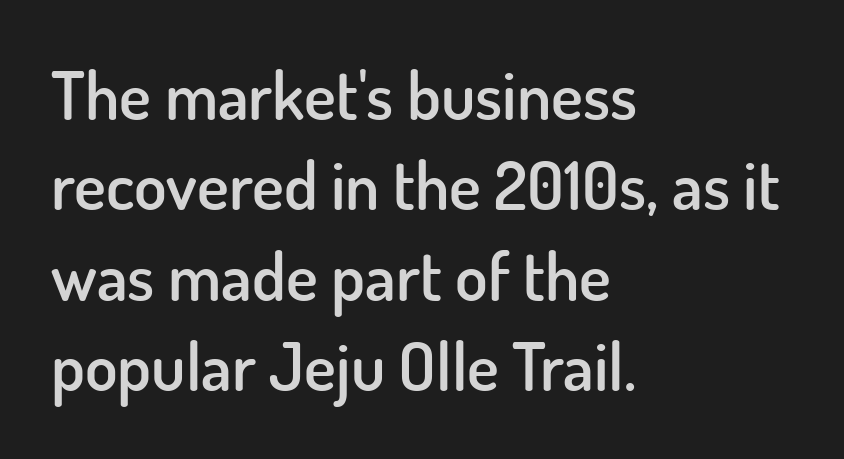
The image shows 67 px semibold sans-serif type, upright; set left-aligned, normal line spacing (1.35x), normal letter spacing, not underlined; low stroke contrast and a small x-height.
